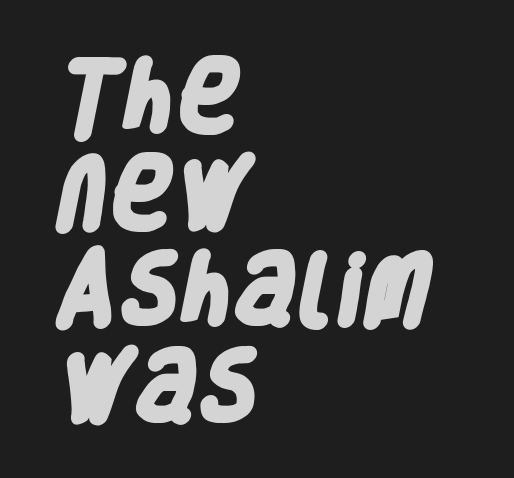
What kind of face is this? One without serifs — a sans. Each line starts at the same left margin while the right side varies. Check the space under the baseline: it is left empty. Do the characters align in a grid? No, the font is proportional. Thick stems and heavy bowls — unmistakably bold. The tracking reads as untouched default to a designer's eye.
